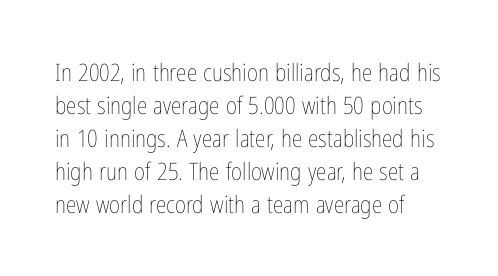
Compared with typical paragraphs, the rows here are spaced about the same. Stroke thickness stays within the range of a standard reading face or lighter. Words appear dense and cohesive because spacing is normal. Only glyphs here, with clear space below each row. This is the regular roman posture of the typeface.
